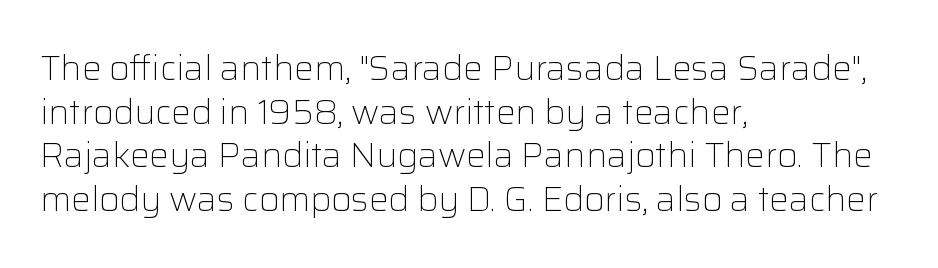
The image shows 35 px light sans-serif type, upright; set left-aligned, normal line spacing (1.25x), normal letter spacing, not underlined; low stroke contrast and a medium x-height.
